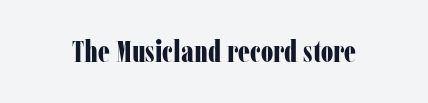
These lines are rendered in a variable-pitch font. Examine the stroke ends and you'll spot serifs. No italicization has been applied; the sample stays upright. What stands out about the letter spacing? Nothing — it is the standard amount.
